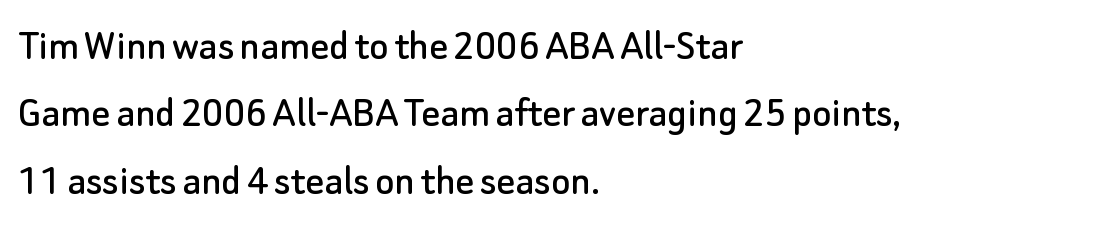
The horizontal fit of the characters is conventional and even. Whoever set this chose a conventional vertical rhythm. The specimen omits any rule beneath the text block's lines. Posture: vertical. Notice how the passage keeps a crisp vertical edge on the left only. Spacing verdict: proportional, widths tailored to each character.
